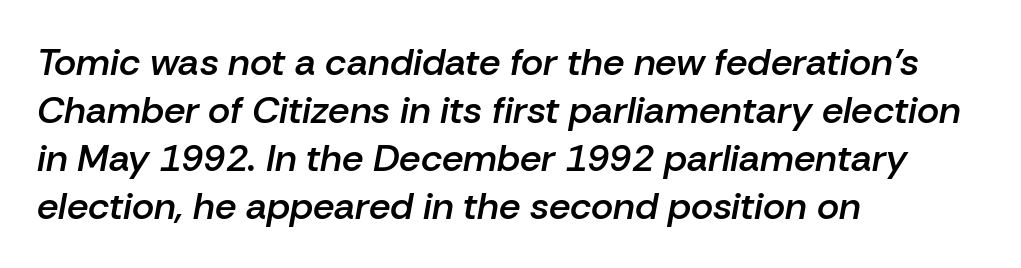
This sample is left-justified, so line endings fall wherever the words run out. How would I describe the line gaps? Plain and ordinary. There's an unmistakable incline to the writing here. The specimen omits any rule beneath the text block's lines. Here the designer chose a conventional face with non-uniform glyph widths.
